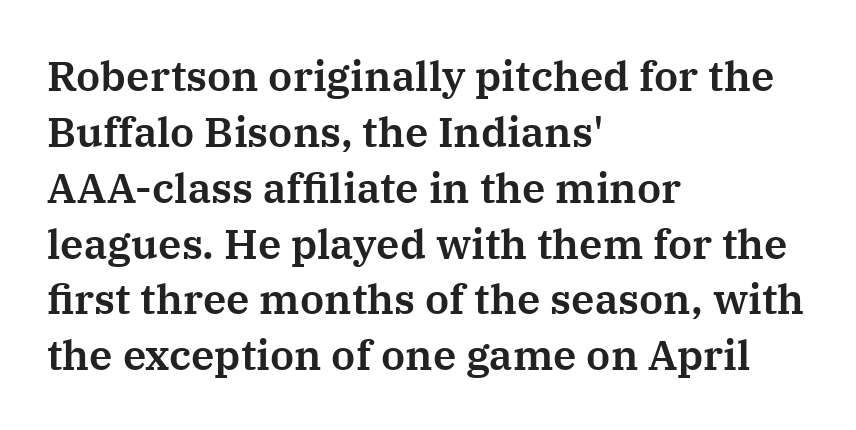
{"serif": "yes", "italic": "no", "width": "normal", "stroke_contrast": "medium", "x_height": "medium", "monospaced": "no", "underline": "no", "align": "left", "line_spacing": "normal", "line_spacing_ratio": 1.33, "letter_spacing": "normal", "letter_spacing_em": 0.0, "glyph_px": 42}
